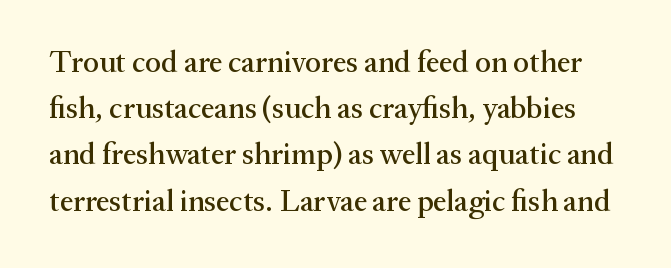
Q: Is the text italic (slanted)? A: No, it is upright.
Q: Is the typeface a serif or a sans-serif typeface? A: Serif.
Q: Is the text underlined? A: No.
Q: Is the spacing between letters normal or unusually wide? A: Normal.
Q: Is the spacing between lines tight, normal or loose? A: Normal.
Q: Width (condensed, normal, or wide)? A: Normal.
Q: Stroke contrast? A: Medium.
Q: x-height? A: Medium.
Q: Monospaced? A: No.
